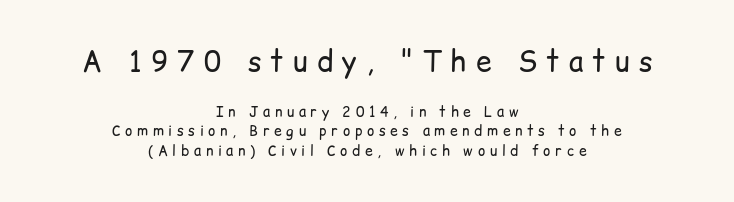
Q: Is the text bold? A: No.
Q: Is the text italic (slanted)? A: No, it is upright.
Q: Is the typeface a serif or a sans-serif typeface? A: Sans-serif.
Q: Is the text underlined? A: No.
Q: How is the paragraph aligned? A: Centered.
Q: Is the spacing between letters normal or unusually wide? A: Unusually wide.
Q: Is the spacing between lines tight, normal or loose? A: Normal.
Q: Which block of text is set in a larger size, the first (top) or the second (bottom)? A: The first (top) one.
Q: Width (condensed, normal, or wide)? A: Normal.
Q: Stroke contrast? A: Low.
Q: x-height? A: Medium.
Q: Monospaced? A: No.
